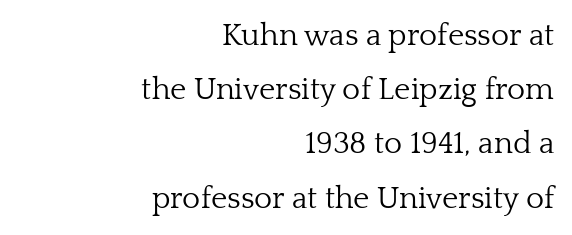
Q: Is the text bold? A: No.
Q: Is the text italic (slanted)? A: No, it is upright.
Q: Is the typeface a serif or a sans-serif typeface? A: Serif.
Q: Is the text underlined? A: No.
Q: How is the paragraph aligned? A: Right-aligned.
Q: Is the spacing between letters normal or unusually wide? A: Normal.
Q: Width (condensed, normal, or wide)? A: Normal.
Q: Stroke contrast? A: Low.
Q: x-height? A: Medium.
Q: Monospaced? A: No.
